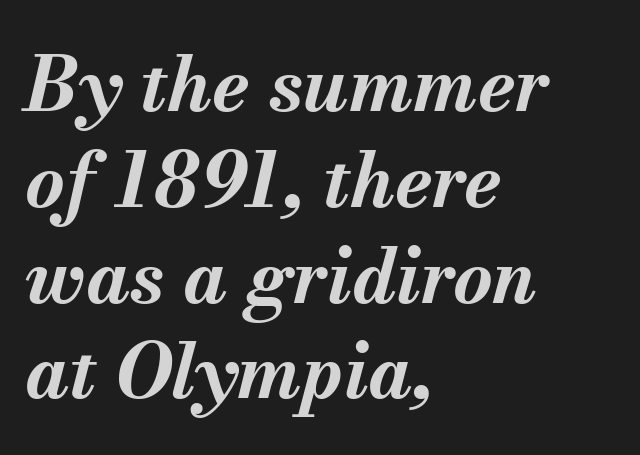
{"italic": "yes", "lean": "right", "slant_degrees": 13, "bold": "yes", "weight": "bold", "width": "normal", "stroke_contrast": "medium", "x_height": "small", "monospaced": "no", "underline": "no", "align": "left", "line_spacing": "normal", "line_spacing_ratio": 1.26, "letter_spacing": "normal", "letter_spacing_em": 0.0, "glyph_px": 76}
